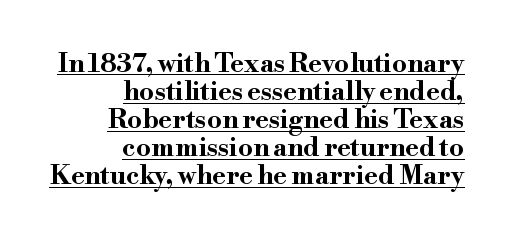
{"italic": "no", "bold": "yes", "underline": "yes", "align": "right", "line_spacing": "tight", "line_spacing_ratio": 1.08, "letter_spacing": "normal", "letter_spacing_em": 0.0, "glyph_px": 26}
